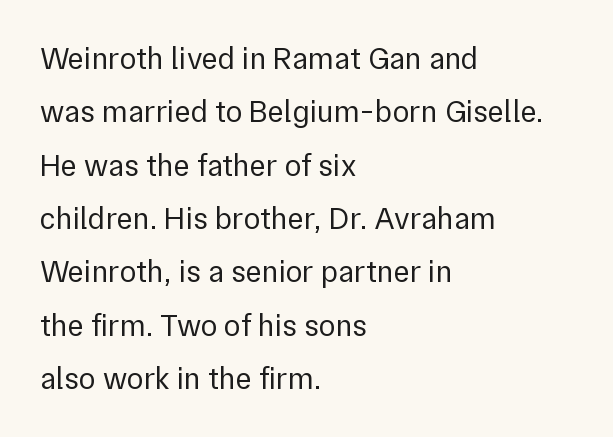
Tracking here is standard; glyphs follow each other at the usual distance. Ink coverage per letter is moderate at most. Caption: multi-line text, flush left, ragged right. Do the characters align in a grid? No, the font is proportional. The string is rendered with underlining switched off.
